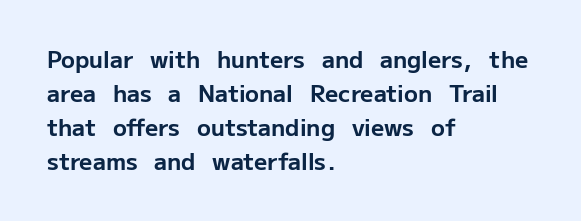
The image shows 23 px bold type, upright; set left-aligned, normal line spacing (1.48x), normal letter spacing, not underlined.
